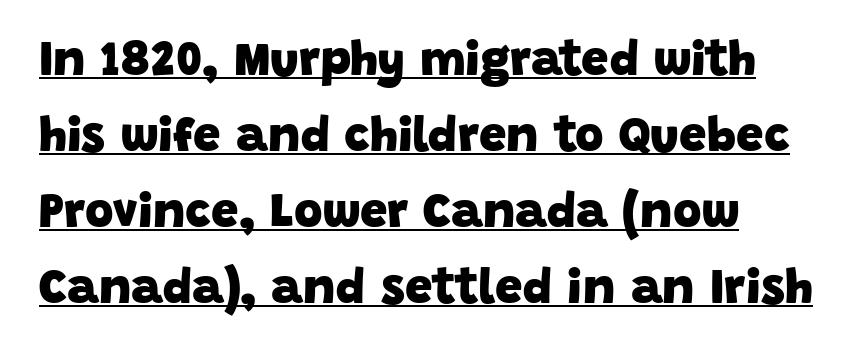
Q: Is the text bold? A: Yes.
Q: Is the typeface a serif or a sans-serif typeface? A: Sans-serif.
Q: Is the text underlined? A: Yes.
Q: Is the spacing between letters normal or unusually wide? A: Normal.
Q: Is the spacing between lines tight, normal or loose? A: Normal.
Q: Width (condensed, normal, or wide)? A: Normal.
Q: Stroke contrast? A: Low.
Q: x-height? A: Large.
Q: Monospaced? A: No.
